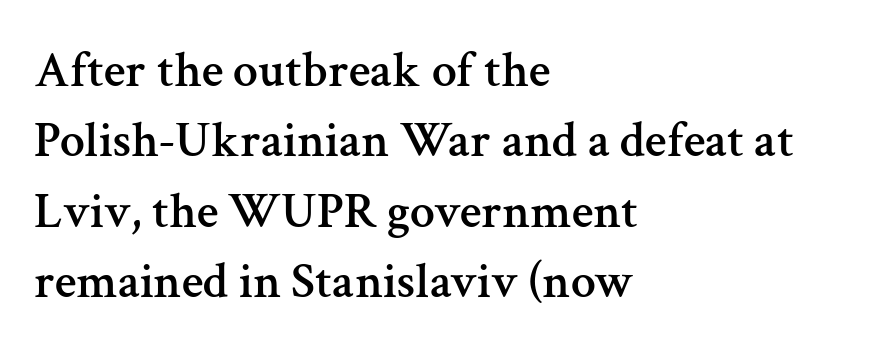
The image shows 50 px serif type, upright; set left-aligned, normal line spacing (1.41x), normal letter spacing, not underlined; medium stroke contrast and a medium x-height.
